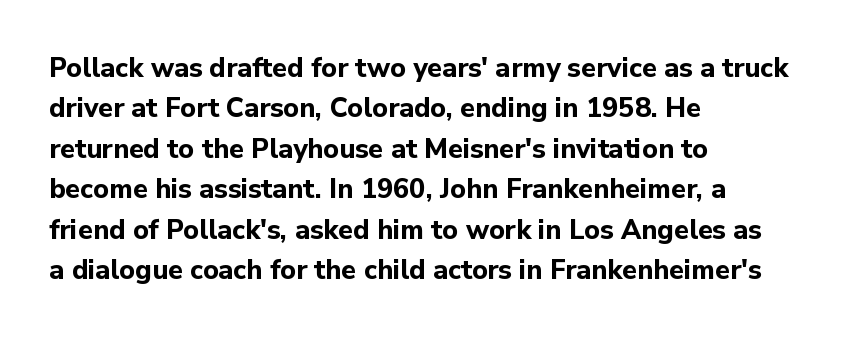
Look at the tracking — it's just the regular setting, nothing added. A classic flush-left, rag-right setting is used for this passage. Lines of text with bare space underneath. The font's upright variant was chosen for this text.
